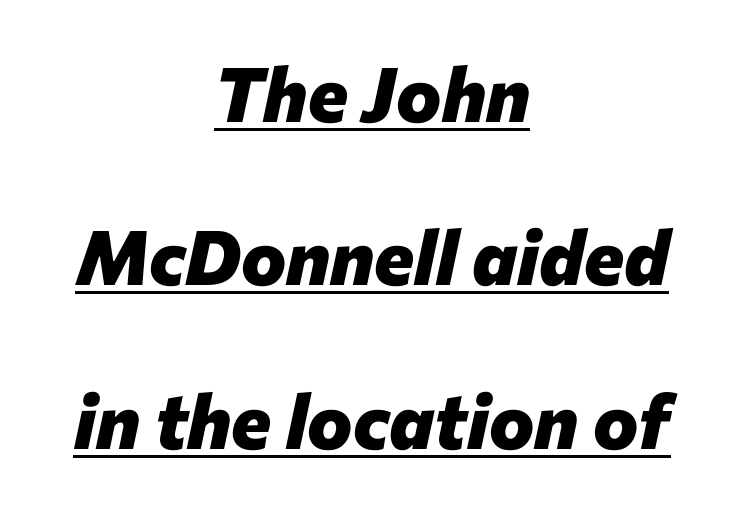
Q: Is the text bold? A: Yes.
Q: Is the text italic (slanted)? A: Yes, it leans right by about 12 degrees.
Q: Is the text underlined? A: Yes.
Q: How is the paragraph aligned? A: Centered.
Q: Is the spacing between letters normal or unusually wide? A: Normal.
Q: Is the spacing between lines tight, normal or loose? A: Loose.
Q: Width (condensed, normal, or wide)? A: Normal.
Q: Stroke contrast? A: Low.
Q: x-height? A: Medium.
Q: Monospaced? A: No.
